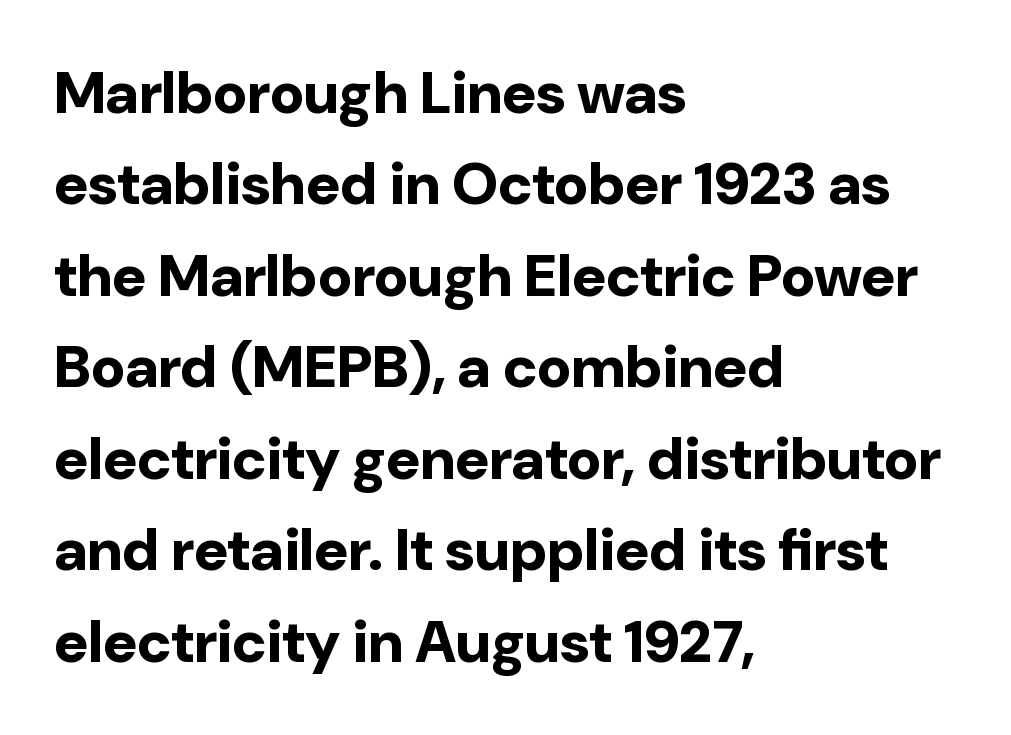
The image shows 59 px bold sans-serif type, upright; set left-aligned, normal line spacing (1.55x), normal letter spacing, not underlined; low stroke contrast and a medium x-height.
